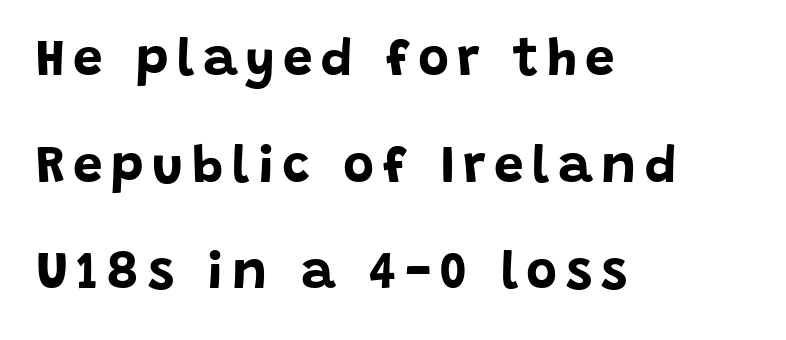
Examine the stroke ends and you'll find no serifs. These lines were composed using upright roman letters. Character widths vary here, with narrow letters taking less room than wide ones. This rendering uses left alignment, leaving the right contour irregular. Each glyph is drawn with heavy, bold strokes.
